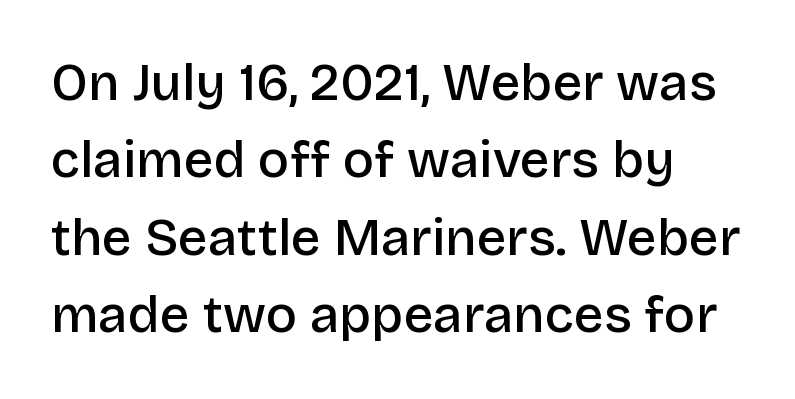
Anything drawn beneath the words? Only blank space. The text was rendered using a sans face with plain stroke endings. The typography opts for an upright posture over an oblique one. If you drew a ruler down the left edge, every line would touch it.
